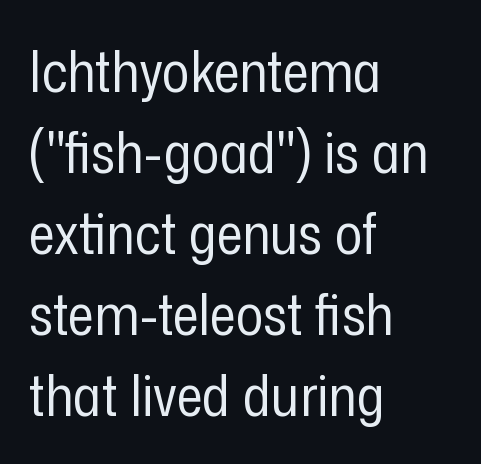
Regarding leading, the lines here are spaced in the standard way. Typeset ragged right — the left edge is the straight one. Is there any slant? The stems are plumb. Proportional: the letters do not fall into vertical columns. Descenders hang freely into open space.
